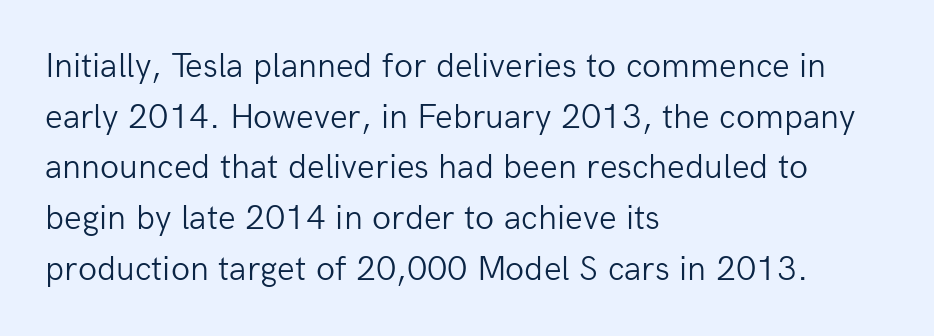
Q: Is the text bold? A: No.
Q: Is the text italic (slanted)? A: No, it is upright.
Q: Is the typeface a serif or a sans-serif typeface? A: Sans-serif.
Q: Is the text underlined? A: No.
Q: How is the paragraph aligned? A: Left-aligned.
Q: Is the spacing between letters normal or unusually wide? A: Normal.
Q: Is the spacing between lines tight, normal or loose? A: Normal.
Q: Width (condensed, normal, or wide)? A: Normal.
Q: Stroke contrast? A: Low.
Q: x-height? A: Medium.
Q: Monospaced? A: No.
